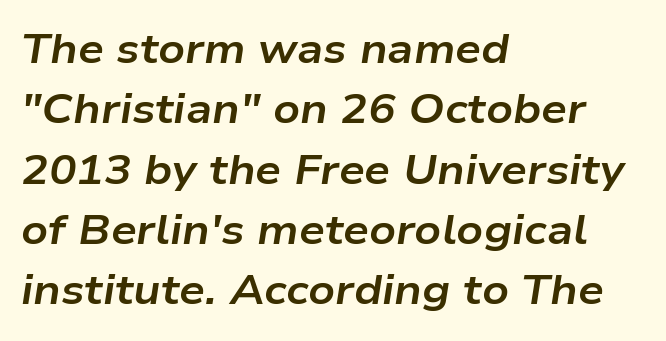
Q: Is the text bold? A: Yes.
Q: Is the text italic (slanted)? A: Yes, it leans right by about 9 degrees.
Q: Is the text underlined? A: No.
Q: How is the paragraph aligned? A: Left-aligned.
Q: Is the spacing between letters normal or unusually wide? A: Normal.
Q: Is the spacing between lines tight, normal or loose? A: Normal.
Q: Width (condensed, normal, or wide)? A: Wide.
Q: Stroke contrast? A: Low.
Q: x-height? A: Medium.
Q: Monospaced? A: No.
